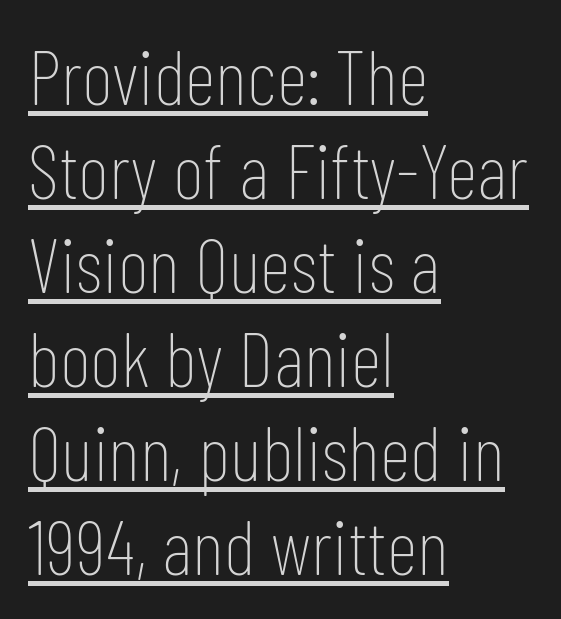
Nope, not italic — everything's standing straight. Character widths vary here, with narrow letters taking less room than wide ones. Notice how a bar underscores the lettering throughout. Weight: regular or lighter.
